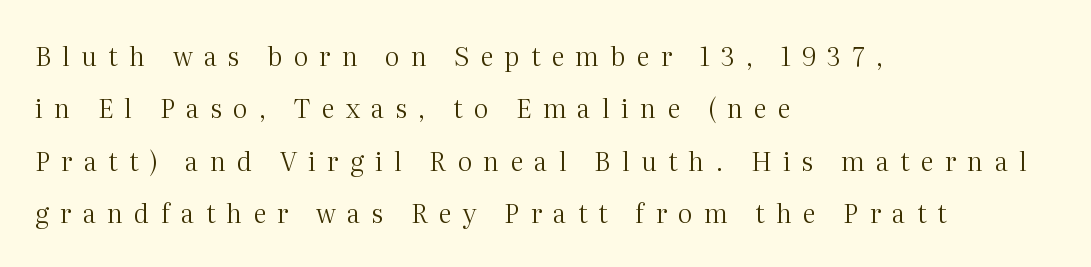
The image shows 26 px text type, upright; set left-aligned, loose line spacing (2.01x), unusually wide letter spacing (+0.43 em), not underlined.
